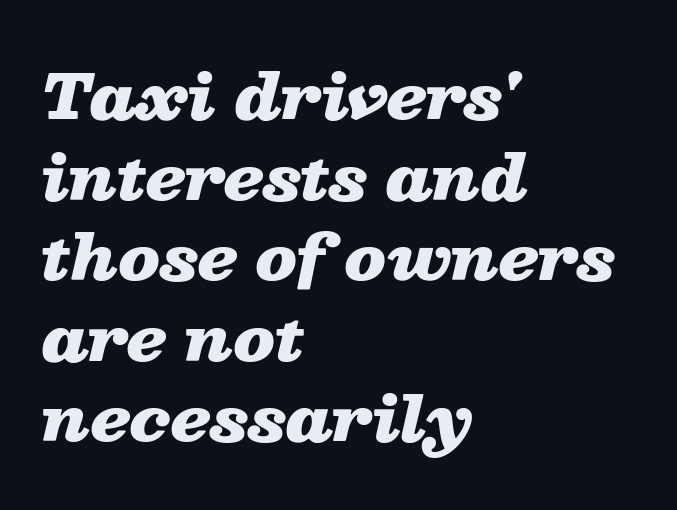
Q: Is the text bold? A: Yes.
Q: Is the text italic (slanted)? A: Yes, it leans right by about 13 degrees.
Q: Is the text underlined? A: No.
Q: How is the paragraph aligned? A: Left-aligned.
Q: Is the spacing between letters normal or unusually wide? A: Normal.
Q: Is the spacing between lines tight, normal or loose? A: Normal.
Q: Width (condensed, normal, or wide)? A: Wide.
Q: Stroke contrast? A: Low.
Q: x-height? A: Medium.
Q: Monospaced? A: No.
